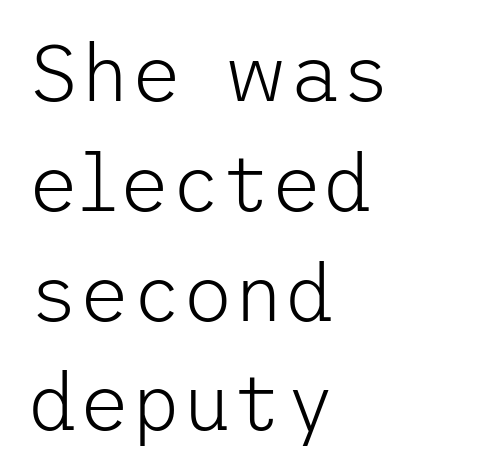
{"serif": "no", "italic": "no", "bold": "no", "weight": "light", "width": "normal", "stroke_contrast": "low", "x_height": "medium", "underline": "no", "align": "left", "line_spacing": "normal", "line_spacing_ratio": 1.39, "letter_spacing": "normal", "letter_spacing_em": 0.0, "glyph_px": 79}
